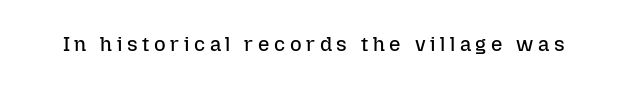
Quick note: not italic, upright. On a weight scale, this lands at 450 or below. This rendering widens character spacing well past its baseline value. Only glyphs here, with clear space below each row.
